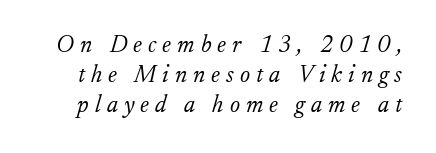
Q: Is the text bold? A: No.
Q: Is the text italic (slanted)? A: Yes, it leans right by about 17 degrees.
Q: Is the text underlined? A: No.
Q: Is the spacing between letters normal or unusually wide? A: Unusually wide.
Q: Is the spacing between lines tight, normal or loose? A: Normal.
